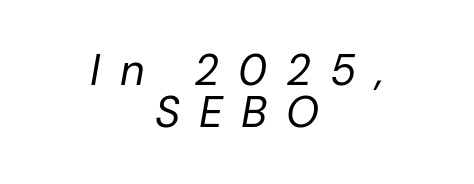
{"italic": "yes", "lean": "right", "slant_degrees": 10, "bold": "no", "weight": "regular", "width": "normal", "stroke_contrast": "low", "x_height": "medium", "monospaced": "no", "underline": "no", "align": "center", "line_spacing": "tight", "line_spacing_ratio": 0.98, "letter_spacing": "wide", "letter_spacing_em": 0.44, "glyph_px": 43}
